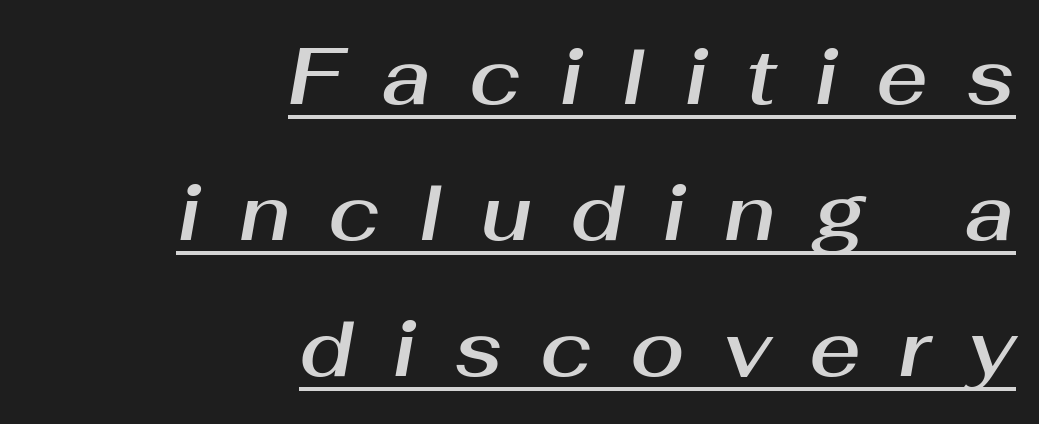
The image shows 79 px text type, italic (leaning right); set right-aligned, line spacing 1.72x, unusually wide letter spacing (+0.48 em), underlined; medium stroke contrast and a medium x-height.
